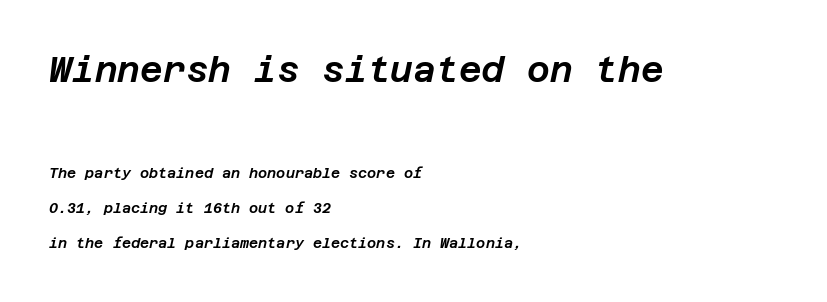
Q: Is the text italic (slanted)? A: Yes, it leans right by about 12 degrees.
Q: Is the text underlined? A: No.
Q: How is the paragraph aligned? A: Left-aligned.
Q: Is the spacing between letters normal or unusually wide? A: Normal.
Q: Is the spacing between lines tight, normal or loose? A: Loose.
Q: Which block of text is set in a larger size, the first (top) or the second (bottom)? A: The first (top) one.
Q: Width (condensed, normal, or wide)? A: Normal.
Q: Stroke contrast? A: Low.
Q: x-height? A: Large.
